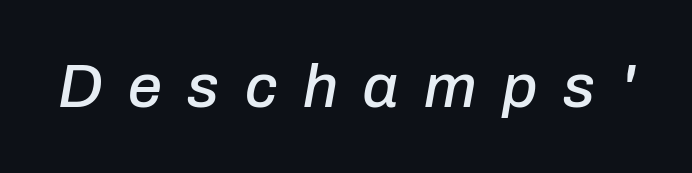
{"italic": "yes", "lean": "right", "slant_degrees": 10, "width": "normal", "stroke_contrast": "low", "x_height": "medium", "monospaced": "no", "underline": "no", "letter_spacing": "wide", "letter_spacing_em": 0.42, "glyph_px": 61}
